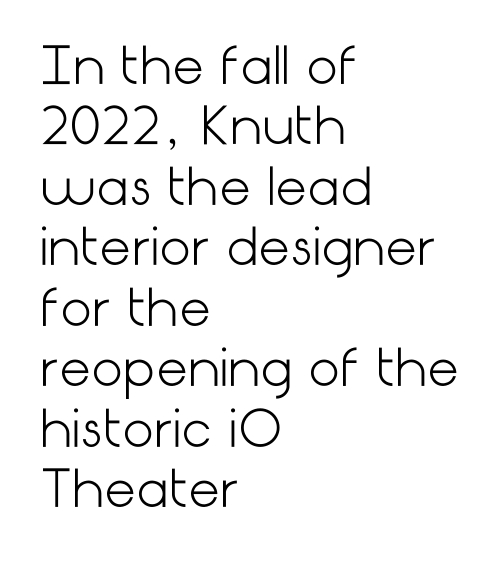
Typographically, this falls in the sans-serif category. This sample is left-justified, so line endings fall wherever the words run out. Any mark beneath the type? The region is blank. The tracking reads as untouched default to a designer's eye.
